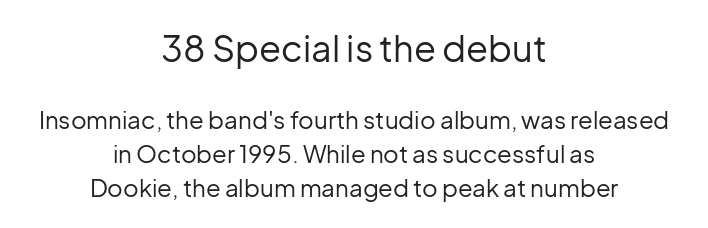
Q: Is the text bold? A: No.
Q: Is the text italic (slanted)? A: No, it is upright.
Q: Is the typeface a serif or a sans-serif typeface? A: Sans-serif.
Q: Is the text underlined? A: No.
Q: How is the paragraph aligned? A: Centered.
Q: Is the spacing between letters normal or unusually wide? A: Normal.
Q: Is the spacing between lines tight, normal or loose? A: Normal.
Q: Which block of text is set in a larger size, the first (top) or the second (bottom)? A: The first (top) one.
Q: Width (condensed, normal, or wide)? A: Normal.
Q: Stroke contrast? A: Low.
Q: x-height? A: Medium.
Q: Monospaced? A: No.
